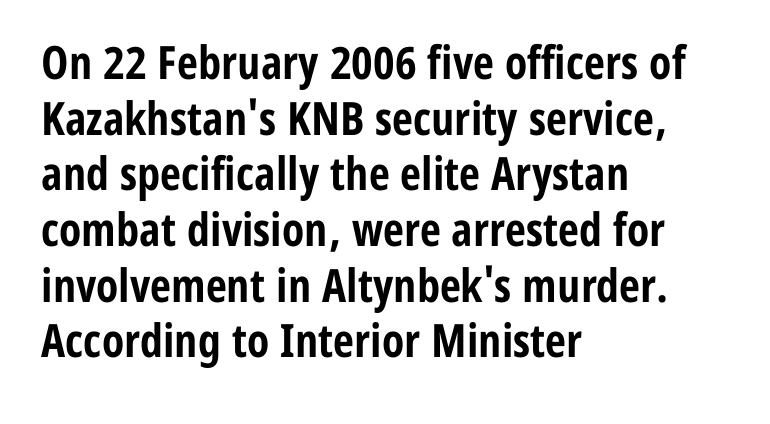
Compared with an ordinary text face, these strokes are far heavier — a full bold. Every row of glyphs begins at an identical x-position on the left. Rendered with straight, roman letterforms. Any mark beneath the type? The region is blank. Type style note: lacks serifs. A typesetter would call this zero additional tracking.
